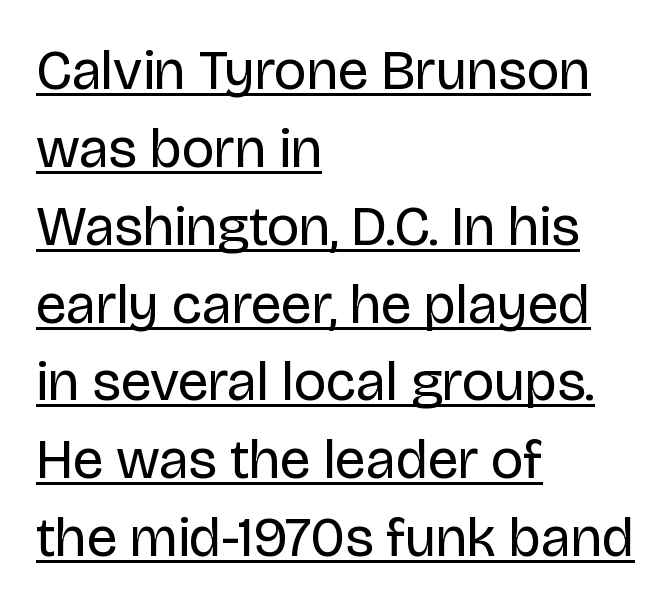
Does extra space separate the letters? No, they use regular spacing. Rows of type keep a routine distance in the vertical direction. Does the copy run flush right? No — it runs flush left. Vertical strokes here are truly vertical. Character widths vary here, with narrow letters taking less room than wide ones.
